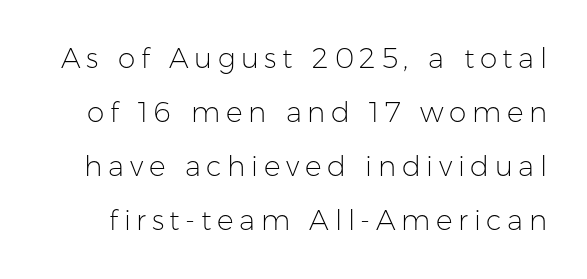
{"serif": "no", "italic": "no", "bold": "no", "weight": "light", "width": "normal", "stroke_contrast": "low", "x_height": "medium", "monospaced": "no", "underline": "no", "line_spacing": "loose", "line_spacing_ratio": 1.93, "letter_spacing": "wide", "letter_spacing_em": 0.2, "glyph_px": 28}
